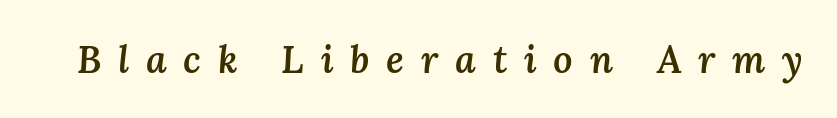
Quick note: underline off. Caption: expanded tracking, letters set apart. These words are printed semibold, heavier than regular yet not bold. Is this a fixed-width face? No — the glyphs have proportional, varying widths. The axis of the letterforms is tilted away from vertical.
